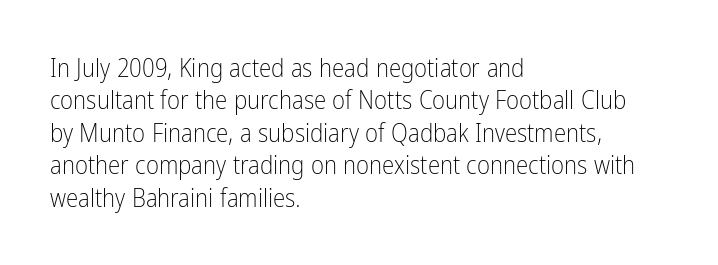
The words here are not underlined. Whoever set this chose a conventional vertical rhythm. Honestly, the letter spacing is just normal — you wouldn't notice it. Tall strokes in this sample are plumb rather than angled. Compared with a centered layout, this one pins lines to the left instead. The weight tops out at a normal text grade.
